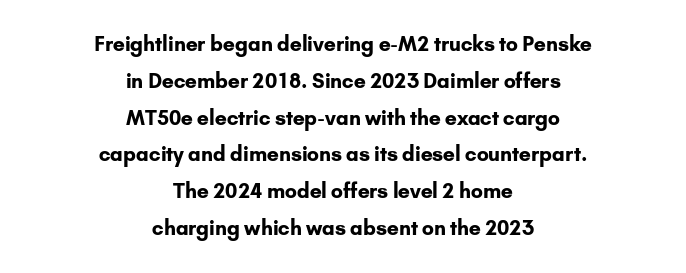
Ascenders rise straight up at ninety degrees. Default kerning and tracking; the words read as compact shapes. The sample has been set heavy, in full bold. The space directly below the letters is spotless. The compositor balanced each line on the midline.
